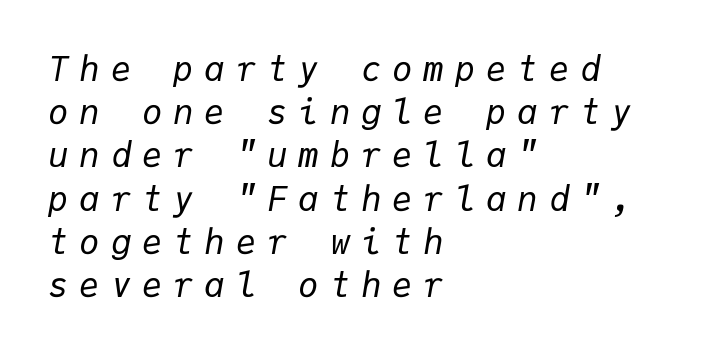
{"italic": "yes", "lean": "right", "slant_degrees": 9, "bold": "no", "weight": "regular", "width": "normal", "stroke_contrast": "low", "x_height": "medium", "monospaced": "yes", "underline": "no", "align": "left", "line_spacing": "normal", "line_spacing_ratio": 1.27, "letter_spacing": "wide", "letter_spacing_em": 0.32, "glyph_px": 34}
